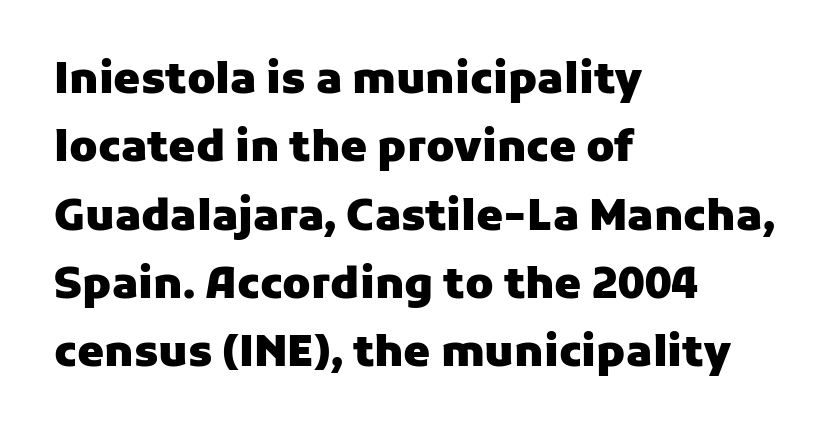
{"serif": "no", "italic": "no", "bold": "yes", "weight": "heavy", "width": "normal", "stroke_contrast": "low", "x_height": "medium", "monospaced": "no", "underline": "no", "align": "left", "line_spacing": "normal", "line_spacing_ratio": 1.59, "letter_spacing": "normal", "letter_spacing_em": 0.0, "glyph_px": 43}
